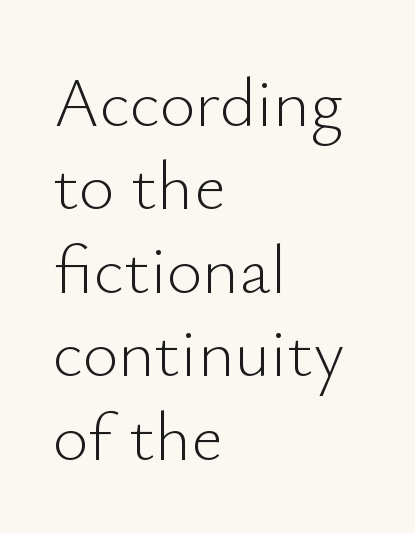
{"serif": "no", "italic": "no", "bold": "no", "weight": "light", "width": "normal", "stroke_contrast": "low", "x_height": "small", "monospaced": "no", "underline": "no", "align": "left", "line_spacing_ratio": 1.21, "letter_spacing": "normal", "letter_spacing_em": 0.0, "glyph_px": 69}
